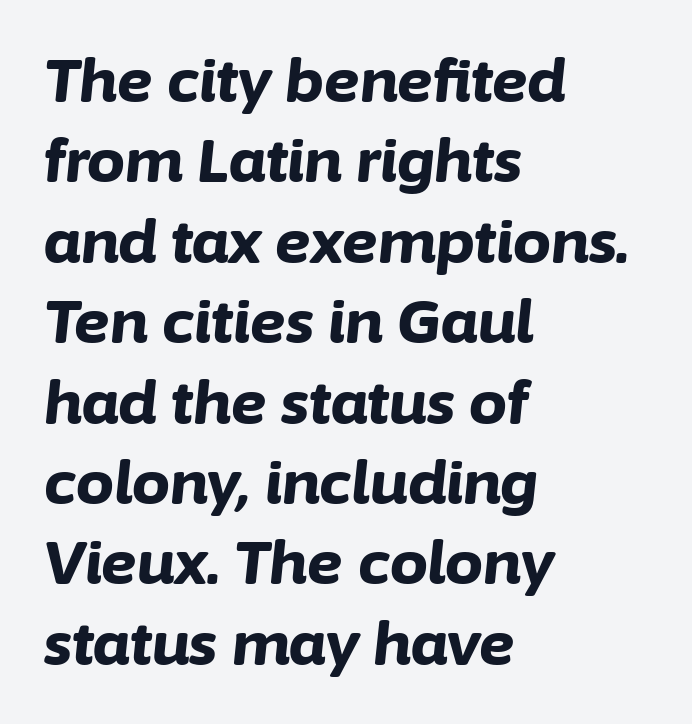
Q: Is the text bold? A: Yes.
Q: Is the text italic (slanted)? A: Yes, it leans right by about 6 degrees.
Q: Is the text underlined? A: No.
Q: How is the paragraph aligned? A: Left-aligned.
Q: Is the spacing between letters normal or unusually wide? A: Normal.
Q: Is the spacing between lines tight, normal or loose? A: Normal.
Q: Width (condensed, normal, or wide)? A: Normal.
Q: Stroke contrast? A: Low.
Q: x-height? A: Medium.
Q: Monospaced? A: No.
